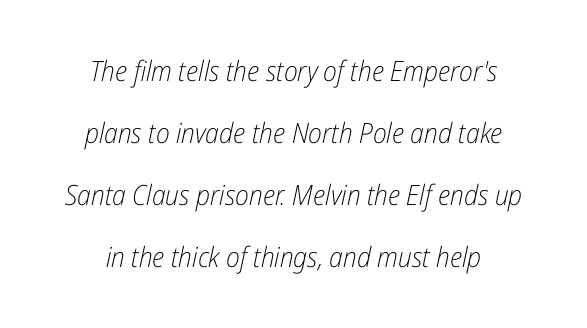
Q: Is the text bold? A: No.
Q: Is the text italic (slanted)? A: Yes, it leans right by about 12 degrees.
Q: Is the text underlined? A: No.
Q: How is the paragraph aligned? A: Centered.
Q: Is the spacing between letters normal or unusually wide? A: Normal.
Q: Is the spacing between lines tight, normal or loose? A: Loose.
Q: Width (condensed, normal, or wide)? A: Condensed.
Q: Stroke contrast? A: Low.
Q: x-height? A: Medium.
Q: Monospaced? A: No.
